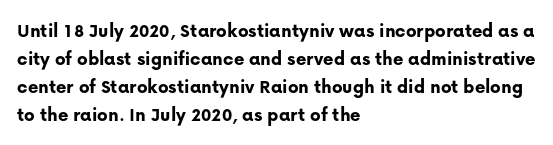
Its strokes are broad and dark, the hallmark of bold type. Plain, unruled lines of type. The paragraph shown leans on its left margin. Reading down the column, the eye jumps a familiar distance to each next line. Vertical strokes here are truly vertical.
